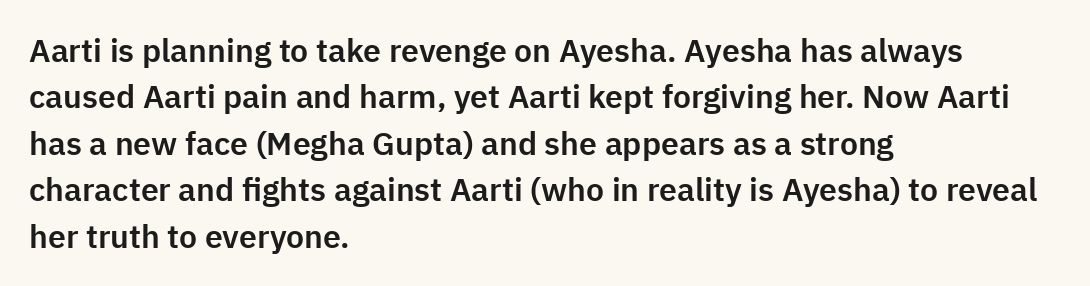
The image shows 32 px sans-serif type, upright; set left-aligned, normal line spacing (1.45x), normal letter spacing, not underlined; low stroke contrast and a medium x-height.
